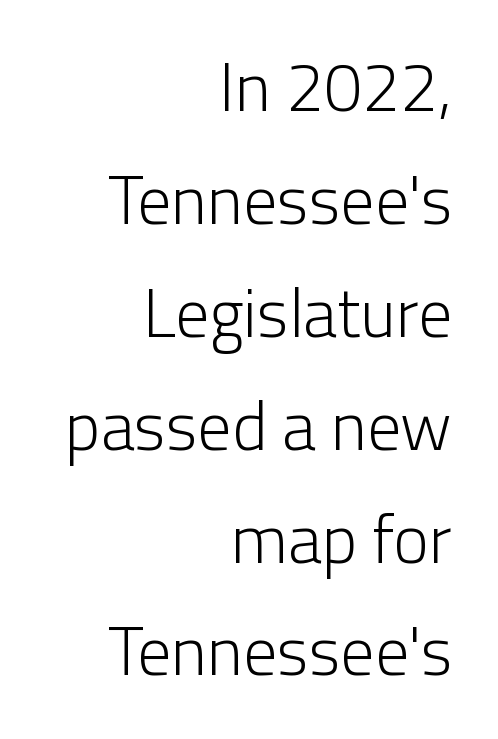
{"serif": "no", "italic": "no", "bold": "no", "weight": "light", "width": "normal", "stroke_contrast": "low", "x_height": "medium", "monospaced": "no", "underline": "no", "align": "right", "line_spacing": "normal", "line_spacing_ratio": 1.66, "letter_spacing": "normal", "letter_spacing_em": 0.0, "glyph_px": 68}
